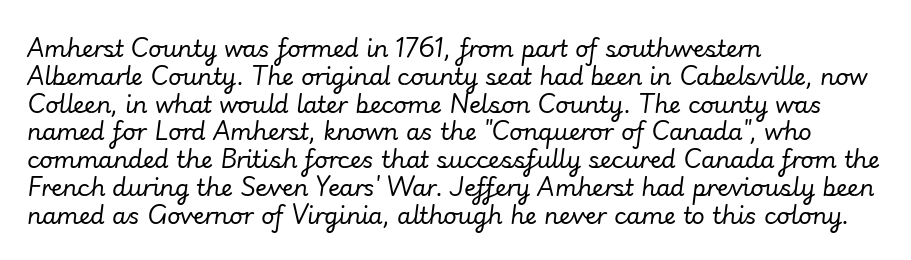
{"italic": "yes", "lean": "right", "slant_degrees": 7, "bold": "no", "underline": "no", "align": "left", "line_spacing_ratio": 1.21, "letter_spacing": "normal", "letter_spacing_em": 0.0, "glyph_px": 23}
